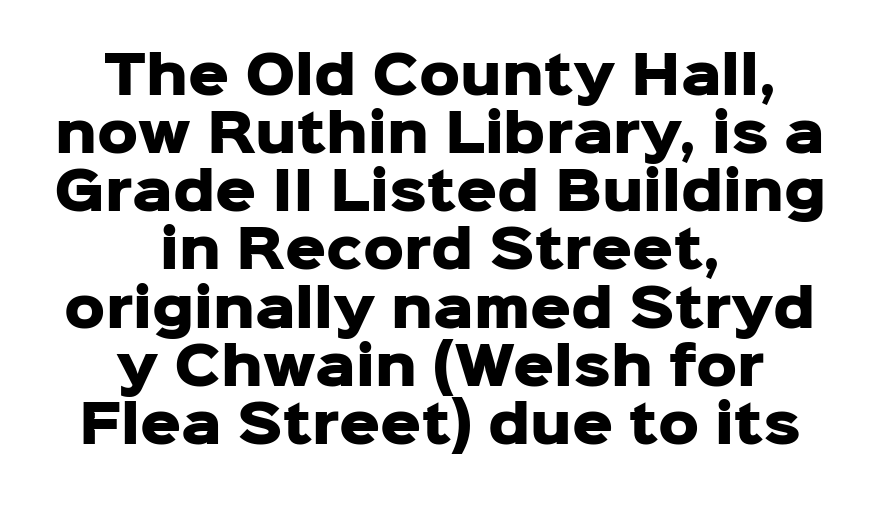
Q: Is the text bold? A: Yes.
Q: Is the text italic (slanted)? A: No, it is upright.
Q: Is the typeface a serif or a sans-serif typeface? A: Sans-serif.
Q: Is the text underlined? A: No.
Q: How is the paragraph aligned? A: Centered.
Q: Is the spacing between letters normal or unusually wide? A: Normal.
Q: Is the spacing between lines tight, normal or loose? A: Tight.
Q: Width (condensed, normal, or wide)? A: Normal.
Q: Stroke contrast? A: Low.
Q: x-height? A: Medium.
Q: Monospaced? A: No.
